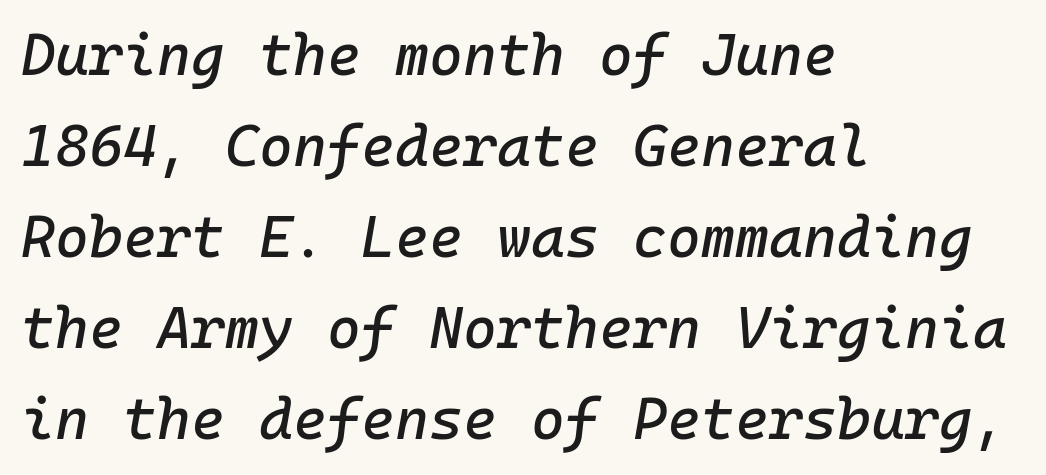
Q: Is the text italic (slanted)? A: Yes, it leans right by about 10 degrees.
Q: Is the text underlined? A: No.
Q: How is the paragraph aligned? A: Left-aligned.
Q: Is the spacing between letters normal or unusually wide? A: Normal.
Q: Is the spacing between lines tight, normal or loose? A: Normal.
Q: Width (condensed, normal, or wide)? A: Normal.
Q: Stroke contrast? A: Low.
Q: x-height? A: Medium.
Q: Monospaced? A: Yes.
